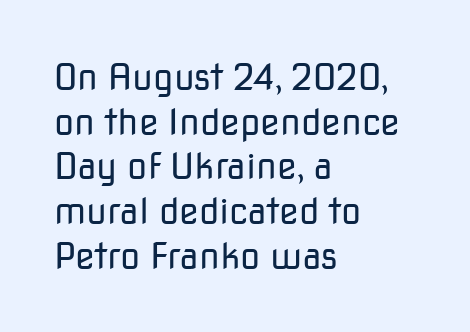
Observe the absence of serifs on each vertical stroke in this sample. The tracking reads as untouched default to a designer's eye. Each stroke keeps to a modest, everyday thickness or less. These lines stack with their left ends in a neat column. Unlike italic type, these characters show no tilt at all.
